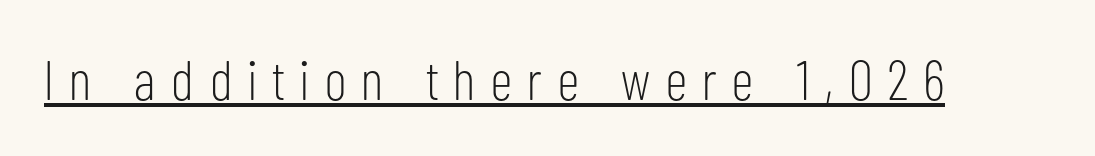
{"serif": "no", "italic": "no", "bold": "no", "weight": "light", "width": "condensed", "stroke_contrast": "low", "x_height": "medium", "monospaced": "no", "underline": "yes", "letter_spacing": "wide", "letter_spacing_em": 0.28, "glyph_px": 56}
